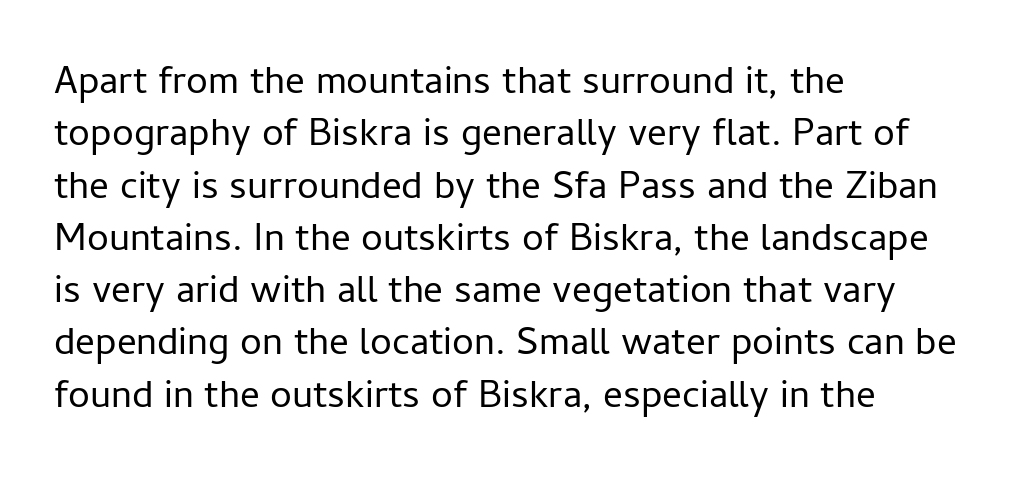
The image shows 39 px regular-weight sans-serif type, upright; set left-aligned, normal line spacing (1.34x), normal letter spacing, not underlined; low stroke contrast and a medium x-height.
